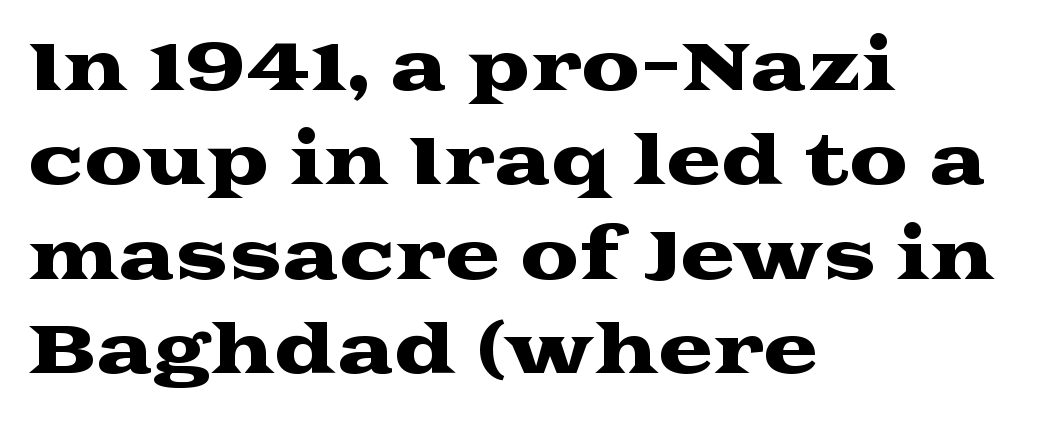
{"serif": "yes", "italic": "no", "width": "wide", "stroke_contrast": "medium", "x_height": "medium", "monospaced": "no", "underline": "no", "align": "left", "line_spacing": "normal", "line_spacing_ratio": 1.43, "letter_spacing": "normal", "letter_spacing_em": 0.0, "glyph_px": 66}
